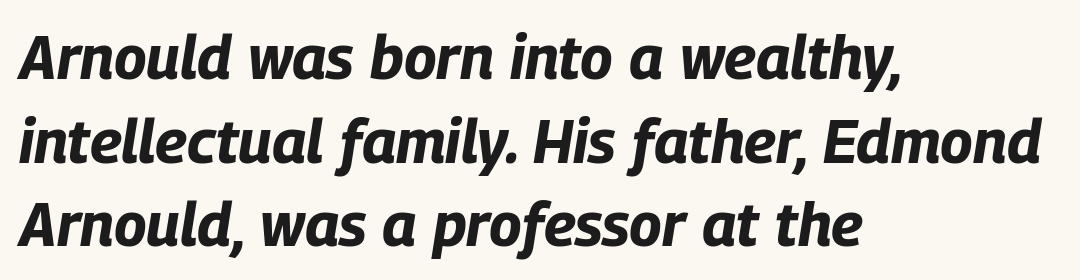
Q: Is the text bold? A: Yes.
Q: Is the text italic (slanted)? A: Yes, it leans right by about 9 degrees.
Q: Is the text underlined? A: No.
Q: How is the paragraph aligned? A: Left-aligned.
Q: Is the spacing between letters normal or unusually wide? A: Normal.
Q: Is the spacing between lines tight, normal or loose? A: Normal.
Q: Width (condensed, normal, or wide)? A: Condensed.
Q: Stroke contrast? A: Low.
Q: x-height? A: Large.
Q: Monospaced? A: No.
